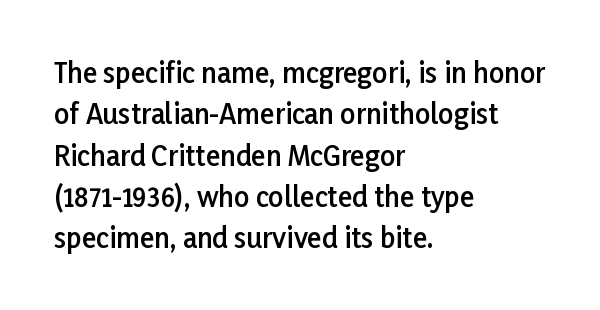
Q: Is the text bold? A: Semi-bold.
Q: Is the text italic (slanted)? A: No, it is upright.
Q: Is the text underlined? A: No.
Q: How is the paragraph aligned? A: Left-aligned.
Q: Is the spacing between letters normal or unusually wide? A: Normal.
Q: Is the spacing between lines tight, normal or loose? A: Normal.
